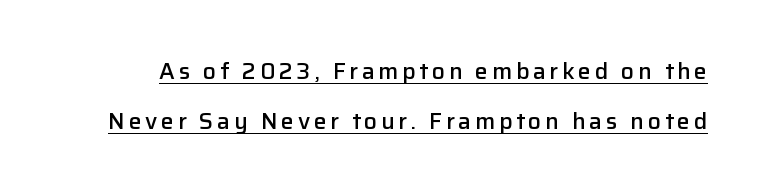
{"italic": "no", "bold": "semi", "underline": "yes", "line_spacing": "loose", "line_spacing_ratio": 2.19, "glyph_px": 23}
